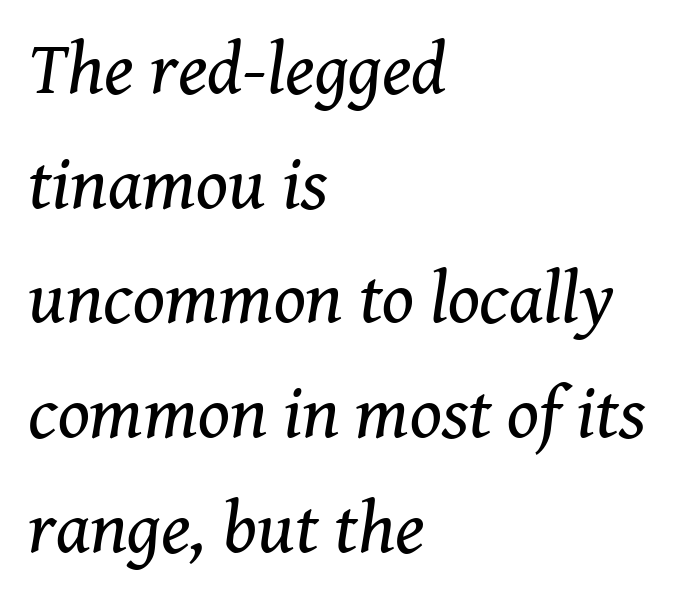
{"serif": "yes", "italic": "yes", "lean": "right", "slant_degrees": 8, "bold": "no", "weight": "regular", "width": "normal", "stroke_contrast": "medium", "x_height": "medium", "monospaced": "no", "underline": "no", "align": "left", "line_spacing": "normal", "line_spacing_ratio": 1.55, "letter_spacing": "normal", "letter_spacing_em": 0.0, "glyph_px": 74}
